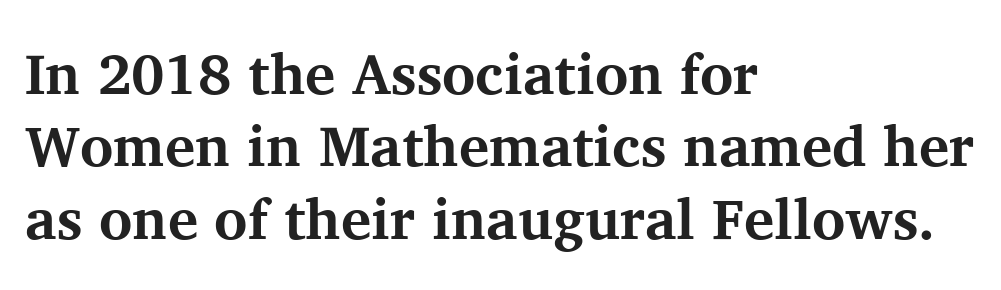
You could not count columns in this text — the font is proportionally spaced. Tracking value appears to be zero — textbook default spacing. Unlike a clean sans, this face finishes its strokes with serifs. In CSS terms this would be text-align: left. The rendering uses a moderate line-height, typical for paragraphs. The rendering uses a bold face; every stroke is thick and dark.
